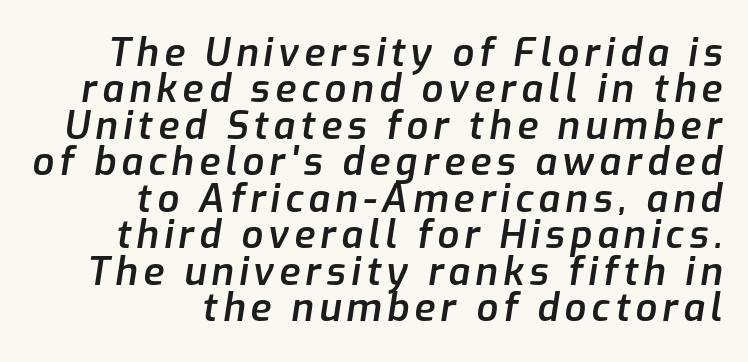
Spacing verdict: proportional, widths tailored to each character. Italic? Definitely — the glyphs are oblique. The characters look somewhat weighty, a semibold short of true bold. The block of text is dense from top to bottom, with scant space between rows. The passage is arranged like a letterhead date or caption credit — flush right. Plain, unruled lines of type.
